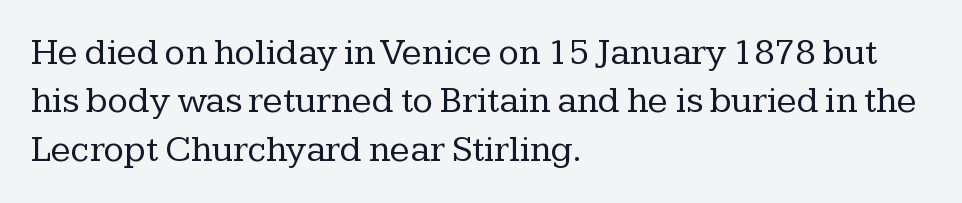
Q: Is the text bold? A: No.
Q: Is the text italic (slanted)? A: No, it is upright.
Q: Is the typeface a serif or a sans-serif typeface? A: Serif.
Q: Is the text underlined? A: No.
Q: How is the paragraph aligned? A: Left-aligned.
Q: Is the spacing between letters normal or unusually wide? A: Normal.
Q: Is the spacing between lines tight, normal or loose? A: Normal.
Q: Width (condensed, normal, or wide)? A: Normal.
Q: Stroke contrast? A: Low.
Q: x-height? A: Medium.
Q: Monospaced? A: No.
